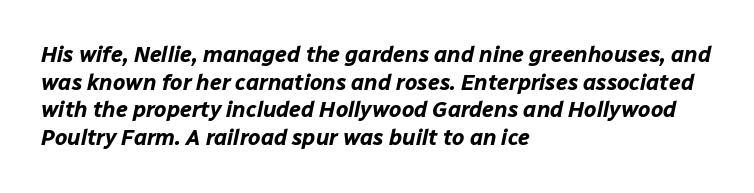
{"italic": "yes", "lean": "right", "slant_degrees": 12, "bold": "yes", "underline": "no", "align": "left", "line_spacing": "normal", "line_spacing_ratio": 1.26, "letter_spacing": "normal", "letter_spacing_em": 0.0, "glyph_px": 22}
